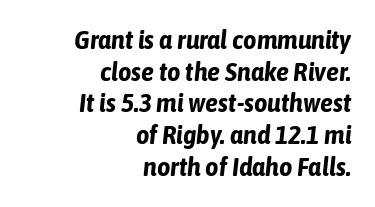
{"italic": "yes", "lean": "right", "slant_degrees": 6, "bold": "yes", "underline": "no", "align": "right", "line_spacing_ratio": 1.22, "letter_spacing": "normal", "letter_spacing_em": 0.0, "glyph_px": 26}
